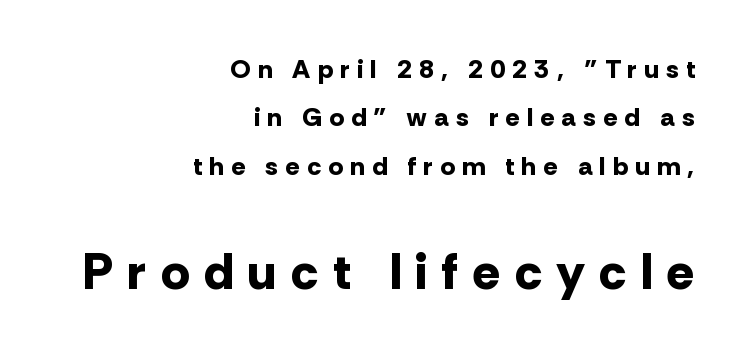
Q: Is the text bold? A: Yes.
Q: Is the text italic (slanted)? A: No, it is upright.
Q: Is the typeface a serif or a sans-serif typeface? A: Sans-serif.
Q: Is the text underlined? A: No.
Q: How is the paragraph aligned? A: Right-aligned.
Q: Is the spacing between letters normal or unusually wide? A: Unusually wide.
Q: Which block of text is set in a larger size, the first (top) or the second (bottom)? A: The second (bottom) one.
Q: Width (condensed, normal, or wide)? A: Normal.
Q: Stroke contrast? A: Low.
Q: x-height? A: Medium.
Q: Monospaced? A: No.
